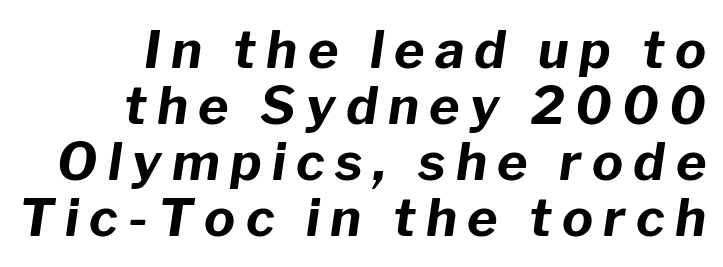
Q: Is the text bold? A: Yes.
Q: Is the text italic (slanted)? A: Yes, it leans right by about 8 degrees.
Q: Is the text underlined? A: No.
Q: How is the paragraph aligned? A: Right-aligned.
Q: Is the spacing between letters normal or unusually wide? A: Unusually wide.
Q: Is the spacing between lines tight, normal or loose? A: Tight.
Q: Width (condensed, normal, or wide)? A: Normal.
Q: Stroke contrast? A: Low.
Q: x-height? A: Medium.
Q: Monospaced? A: No.
